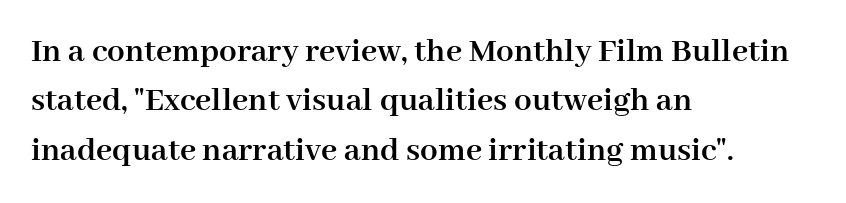
Q: Is the text bold? A: Yes.
Q: Is the text italic (slanted)? A: No, it is upright.
Q: Is the typeface a serif or a sans-serif typeface? A: Serif.
Q: Is the text underlined? A: No.
Q: How is the paragraph aligned? A: Left-aligned.
Q: Is the spacing between letters normal or unusually wide? A: Normal.
Q: Is the spacing between lines tight, normal or loose? A: Normal.
Q: Width (condensed, normal, or wide)? A: Normal.
Q: Stroke contrast? A: High.
Q: x-height? A: Medium.
Q: Monospaced? A: No.
